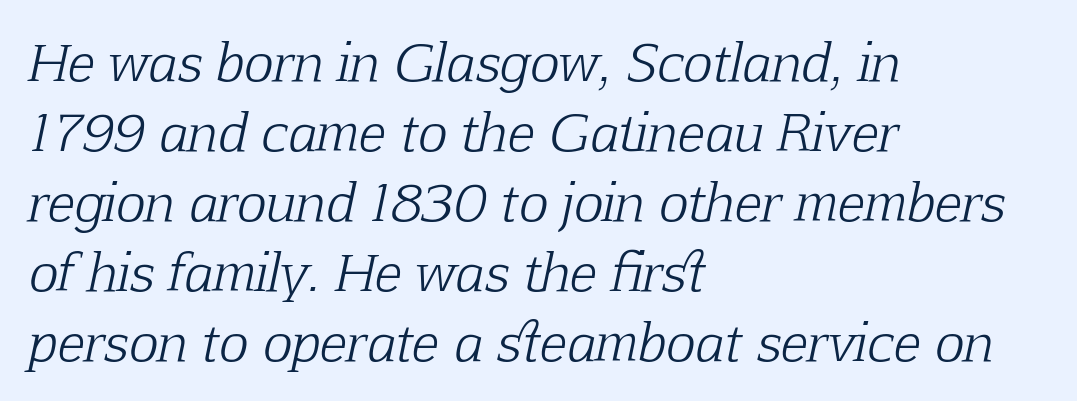
Q: Is the text bold? A: No.
Q: Is the text italic (slanted)? A: Yes, it leans right by about 12 degrees.
Q: Is the typeface a serif or a sans-serif typeface? A: Serif.
Q: Is the text underlined? A: No.
Q: How is the paragraph aligned? A: Left-aligned.
Q: Is the spacing between letters normal or unusually wide? A: Normal.
Q: Is the spacing between lines tight, normal or loose? A: Normal.
Q: Width (condensed, normal, or wide)? A: Normal.
Q: Stroke contrast? A: Low.
Q: x-height? A: Medium.
Q: Monospaced? A: No.
